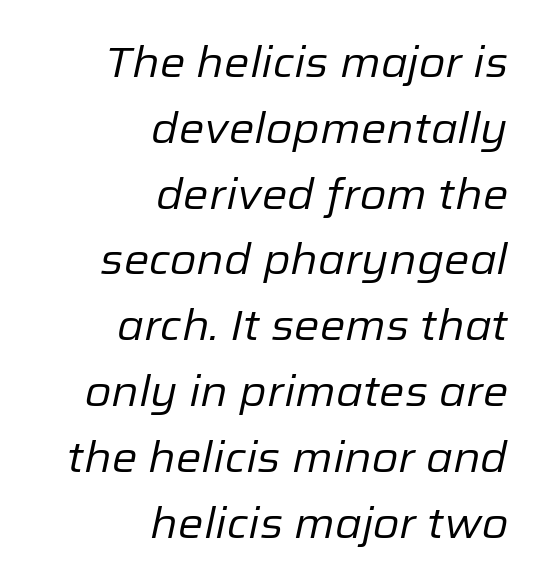
{"italic": "yes", "lean": "right", "slant_degrees": 12, "bold": "no", "weight": "regular", "width": "normal", "stroke_contrast": "low", "x_height": "medium", "monospaced": "no", "underline": "no", "align": "right", "line_spacing": "normal", "line_spacing_ratio": 1.53, "letter_spacing": "normal", "letter_spacing_em": 0.0, "glyph_px": 43}
